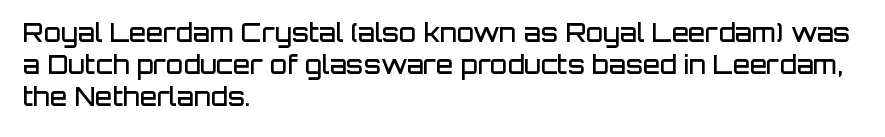
Q: Is the text bold? A: Semi-bold.
Q: Is the text italic (slanted)? A: No, it is upright.
Q: Is the text underlined? A: No.
Q: How is the paragraph aligned? A: Left-aligned.
Q: Is the spacing between letters normal or unusually wide? A: Normal.
Q: Is the spacing between lines tight, normal or loose? A: Normal.
